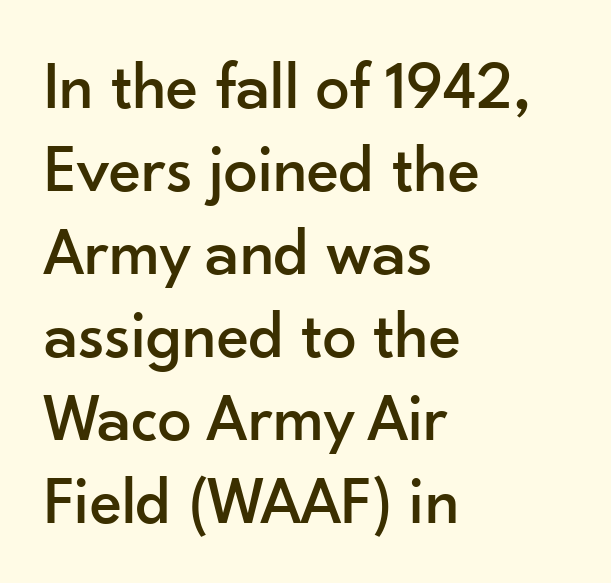
Q: Is the text italic (slanted)? A: No, it is upright.
Q: Is the typeface a serif or a sans-serif typeface? A: Sans-serif.
Q: Is the text underlined? A: No.
Q: How is the paragraph aligned? A: Left-aligned.
Q: Is the spacing between letters normal or unusually wide? A: Normal.
Q: Width (condensed, normal, or wide)? A: Normal.
Q: Stroke contrast? A: Low.
Q: x-height? A: Small.
Q: Monospaced? A: No.
